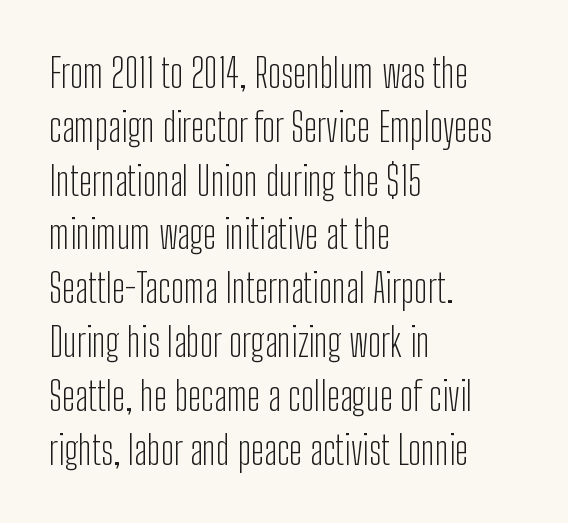
The typography opts for an upright posture over an oblique one. The text block is weighted toward the left margin, trailing off unevenly rightward. The font sits on the lighter half of the weight spectrum, regular included. The designer left line spacing at the default. Unlike a traditional serif, this face leaves its strokes unadorned.
